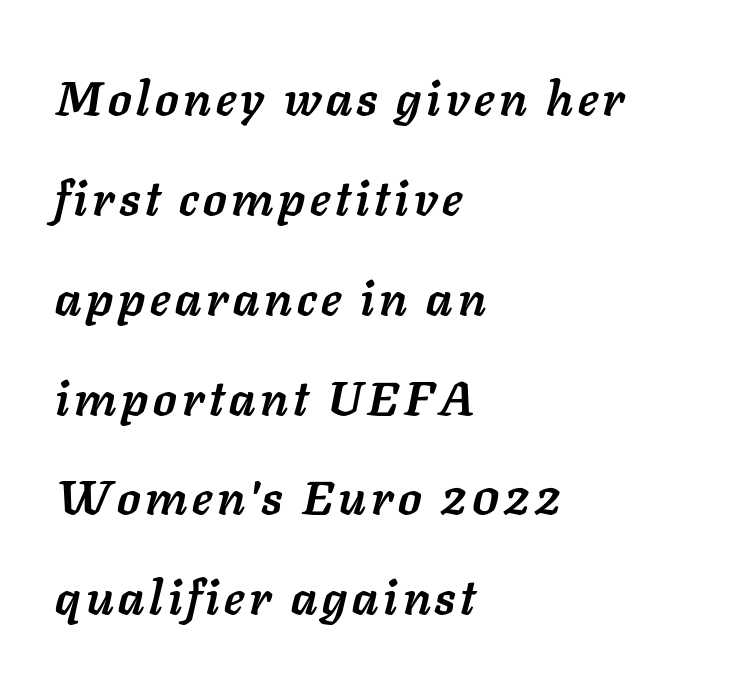
The image shows 48 px semibold type, italic (leaning right); set left-aligned, loose line spacing (2.08x), not underlined; low stroke contrast and a medium x-height.
